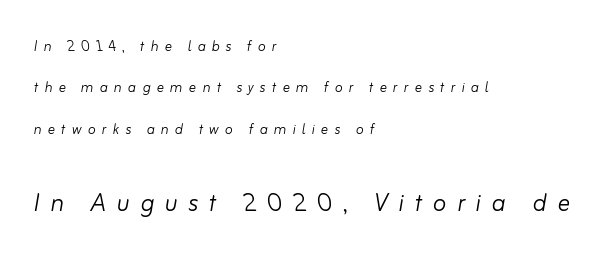
Each row of text sits above clean, open space. Loose tracking; the words dissolve into strings of separated letters. The face used here has a pronounced slope to its letters. The compositor pushed each line to the left boundary.
